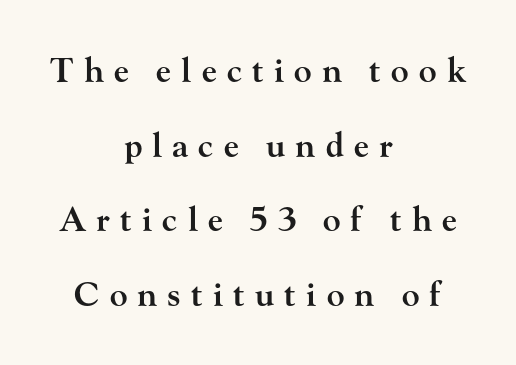
{"serif": "yes", "italic": "no", "bold": "semi", "weight": "semibold", "width": "wide", "stroke_contrast": "high", "x_height": "small", "monospaced": "no", "underline": "no", "align": "center", "line_spacing": "loose", "line_spacing_ratio": 2.26, "letter_spacing": "wide", "letter_spacing_em": 0.31, "glyph_px": 33}
